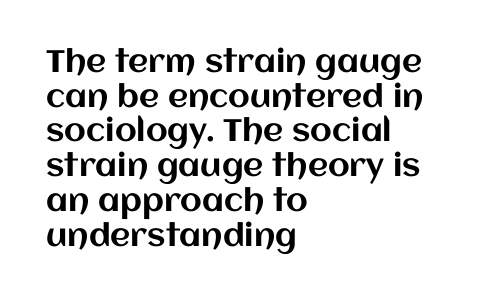
{"italic": "no", "width": "normal", "stroke_contrast": "medium", "x_height": "large", "monospaced": "no", "underline": "no", "align": "left", "line_spacing": "tight", "line_spacing_ratio": 1.12, "letter_spacing": "normal", "letter_spacing_em": 0.0, "glyph_px": 31}
